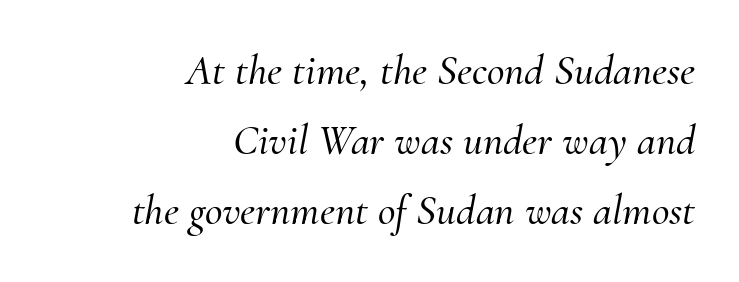
The image shows 43 px serif type, italic (leaning right); set right-aligned, normal line spacing (1.63x), normal letter spacing, not underlined; medium stroke contrast and a small x-height.
